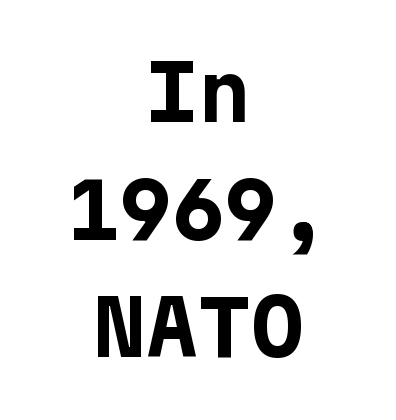
Q: Is the text bold? A: Yes.
Q: Is the text italic (slanted)? A: No, it is upright.
Q: Is the typeface a serif or a sans-serif typeface? A: Sans-serif.
Q: Is the text underlined? A: No.
Q: How is the paragraph aligned? A: Centered.
Q: Is the spacing between letters normal or unusually wide? A: Normal.
Q: Is the spacing between lines tight, normal or loose? A: Normal.
Q: Width (condensed, normal, or wide)? A: Normal.
Q: Stroke contrast? A: Low.
Q: x-height? A: Medium.
